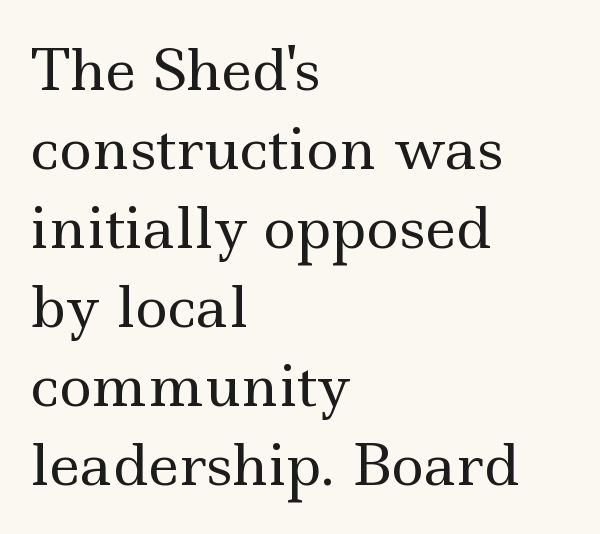
Nope, not italic — everything's standing straight. Words float on clear page, feet unadorned. Caption: standard tracking, unaltered. How would I describe the line gaps? Plain and ordinary.
